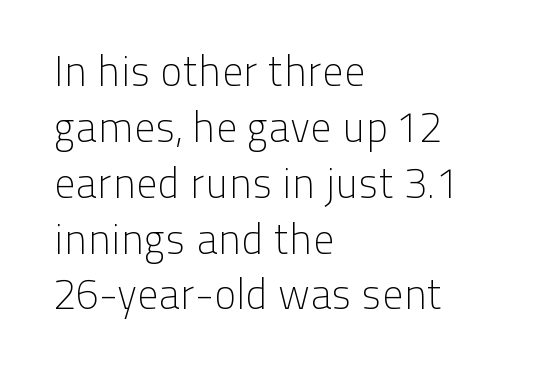
{"serif": "no", "italic": "no", "bold": "no", "weight": "light", "width": "normal", "stroke_contrast": "low", "x_height": "medium", "monospaced": "no", "underline": "no", "align": "left", "line_spacing": "normal", "line_spacing_ratio": 1.33, "letter_spacing": "normal", "letter_spacing_em": 0.0, "glyph_px": 42}
